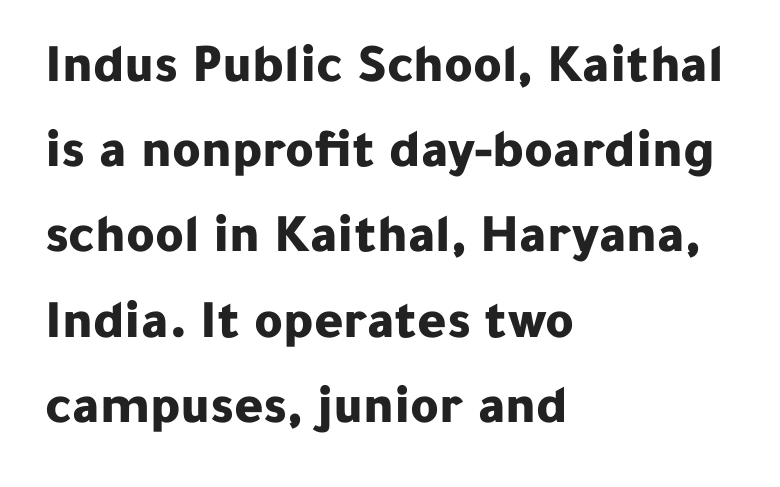
The image shows 55 px bold sans-serif type, upright; set left-aligned, normal line spacing (1.55x), normal letter spacing, not underlined; low stroke contrast and a medium x-height.
